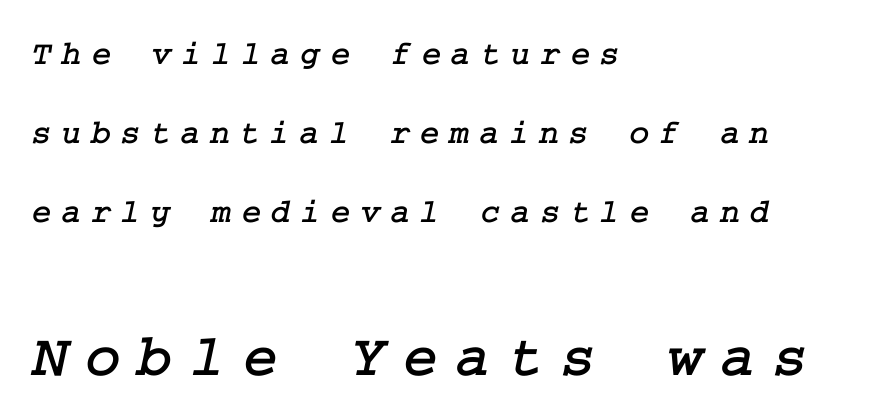
The image shows 60 px serif type; set left-aligned, loose line spacing (2.32x), unusually wide letter spacing (+0.29 em), not underlined; the second (bottom) block is 1.76x larger; low stroke contrast and a medium x-height.
